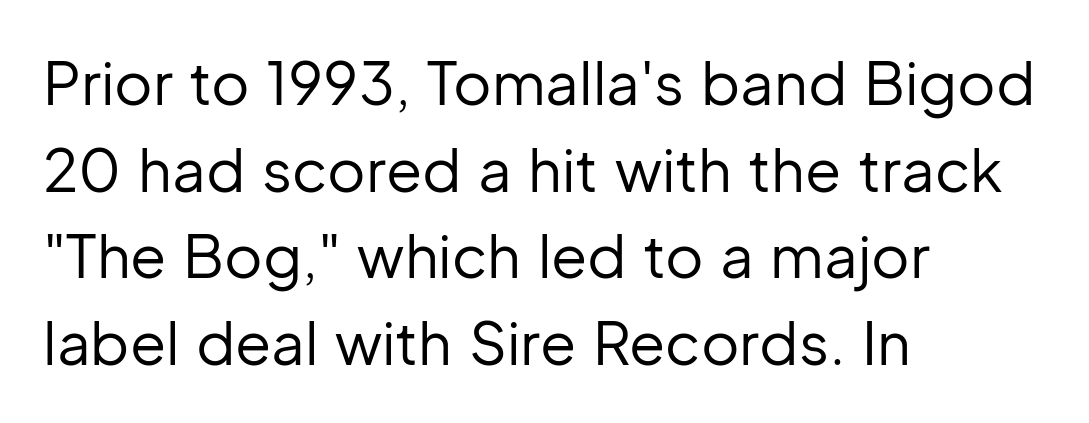
The image shows 59 px regular-weight sans-serif type, upright; set left-aligned, normal line spacing (1.47x), normal letter spacing, not underlined; low stroke contrast and a medium x-height.
